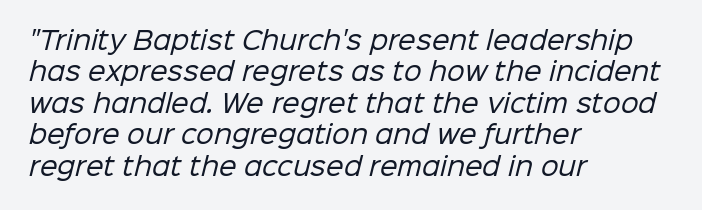
The image shows 25 px text type; set left-aligned, normal line spacing (1.26x), normal letter spacing, not underlined.
